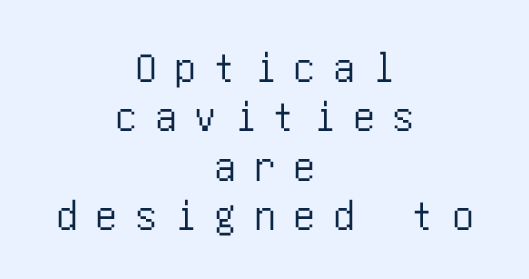
Q: Is the text italic (slanted)? A: No, it is upright.
Q: Is the typeface a serif or a sans-serif typeface? A: Sans-serif.
Q: Is the text underlined? A: No.
Q: How is the paragraph aligned? A: Centered.
Q: Is the spacing between letters normal or unusually wide? A: Unusually wide.
Q: Is the spacing between lines tight, normal or loose? A: Tight.
Q: Width (condensed, normal, or wide)? A: Condensed.
Q: Stroke contrast? A: Low.
Q: x-height? A: Large.
